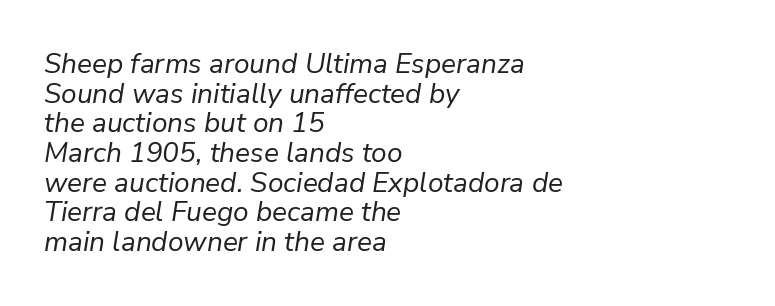
{"italic": "yes", "lean": "right", "slant_degrees": 9, "bold": "no", "weight": "regular", "width": "normal", "stroke_contrast": "low", "x_height": "medium", "monospaced": "no", "underline": "no", "align": "left", "line_spacing": "tight", "line_spacing_ratio": 1.06, "letter_spacing": "normal", "letter_spacing_em": 0.0, "glyph_px": 28}
